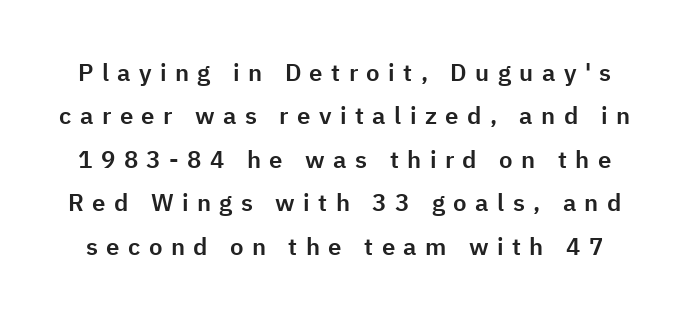
The image shows 24 px text type, upright; set line spacing 1.81x, unusually wide letter spacing (+0.35 em), not underlined.
